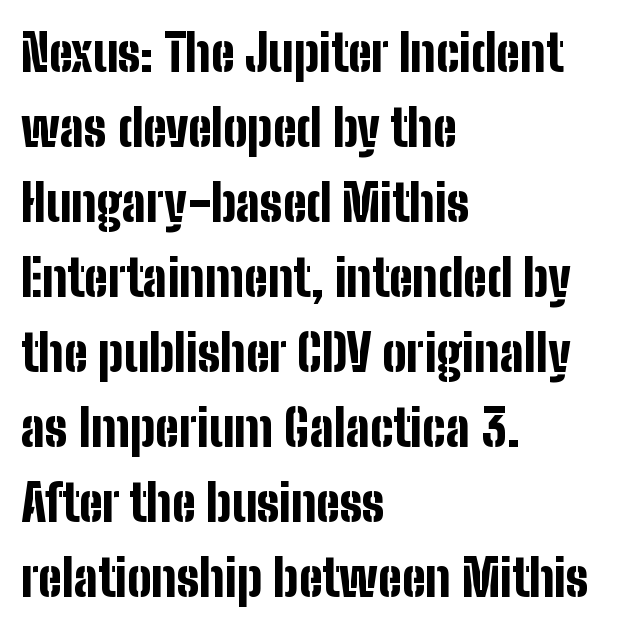
A bare baseline throughout the passage. Serifs: no, the terminals of the letterforms are clean. You could not count columns in this text — the font is proportionally spaced. Heavy-handed strokes throughout: this text is bold.
